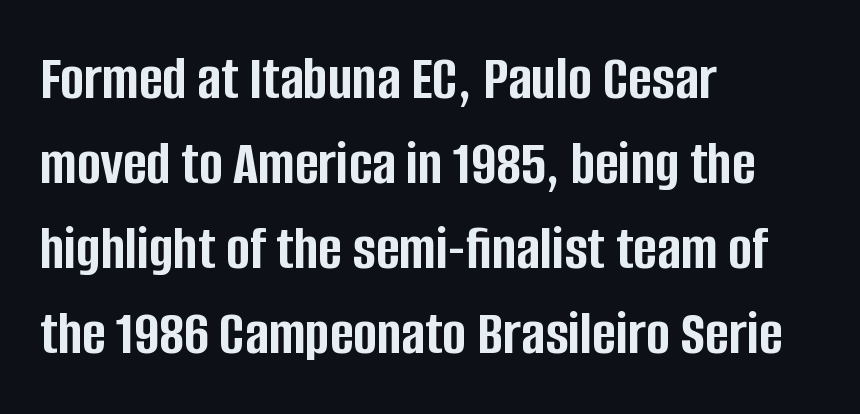
{"serif": "no", "italic": "no", "bold": "yes", "weight": "semibold", "width": "condensed", "stroke_contrast": "low", "x_height": "large", "monospaced": "no", "underline": "no", "align": "left", "line_spacing": "normal", "line_spacing_ratio": 1.33, "letter_spacing": "normal", "letter_spacing_em": 0.0, "glyph_px": 64}
